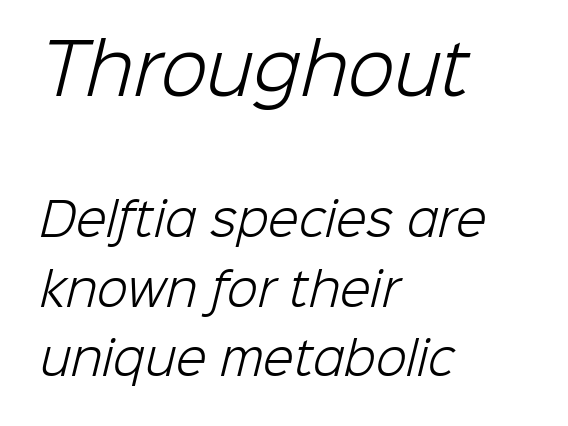
The image shows 68 px light sans-serif type; set left-aligned, normal line spacing (1.55x), normal letter spacing, not underlined; the first (top) block is 1.51x larger; low stroke contrast and a medium x-height.
